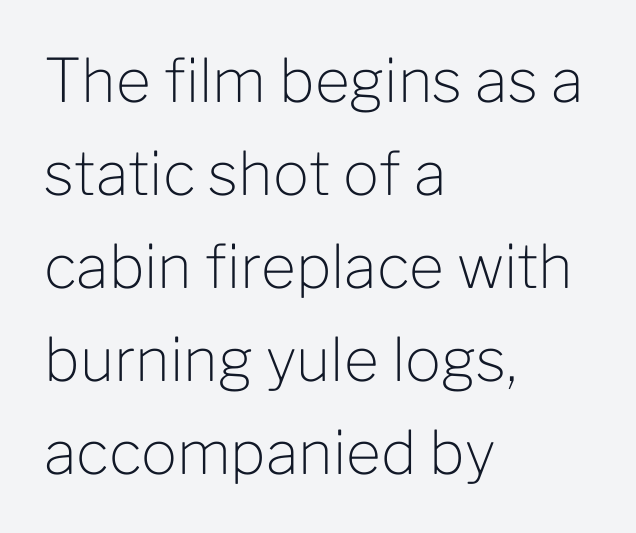
Q: Is the text bold? A: No.
Q: Is the text italic (slanted)? A: No, it is upright.
Q: Is the typeface a serif or a sans-serif typeface? A: Sans-serif.
Q: Is the text underlined? A: No.
Q: How is the paragraph aligned? A: Left-aligned.
Q: Is the spacing between letters normal or unusually wide? A: Normal.
Q: Is the spacing between lines tight, normal or loose? A: Normal.
Q: Width (condensed, normal, or wide)? A: Normal.
Q: Stroke contrast? A: Low.
Q: x-height? A: Medium.
Q: Monospaced? A: No.
